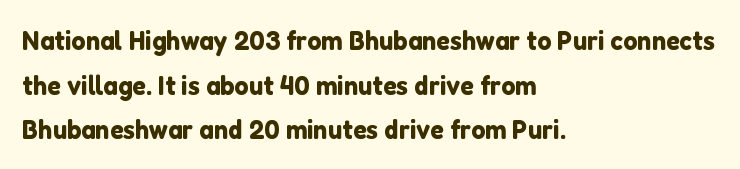
{"serif": "no", "italic": "no", "width": "normal", "stroke_contrast": "low", "x_height": "medium", "monospaced": "no", "underline": "no", "align": "left", "line_spacing": "normal", "line_spacing_ratio": 1.59, "letter_spacing": "normal", "letter_spacing_em": 0.0, "glyph_px": 28}
